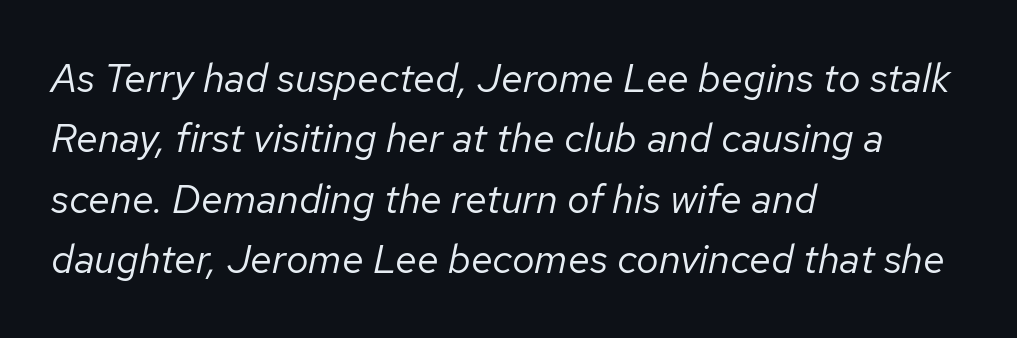
The image shows 40 px regular-weight type, italic (leaning right); set left-aligned, normal line spacing (1.51x), normal letter spacing, not underlined; low stroke contrast and a medium x-height.
